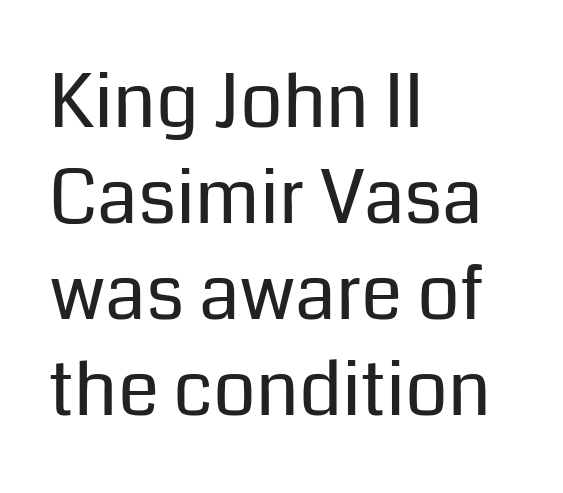
The image shows 75 px regular-weight sans-serif type, upright; set left-aligned, normal line spacing (1.28x), normal letter spacing, not underlined; low stroke contrast and a medium x-height.
